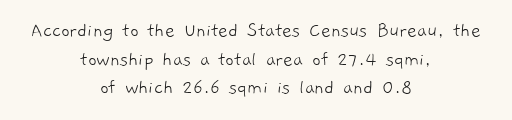
The image shows 21 px text type; set centered, normal line spacing (1.36x), normal letter spacing, not underlined.
